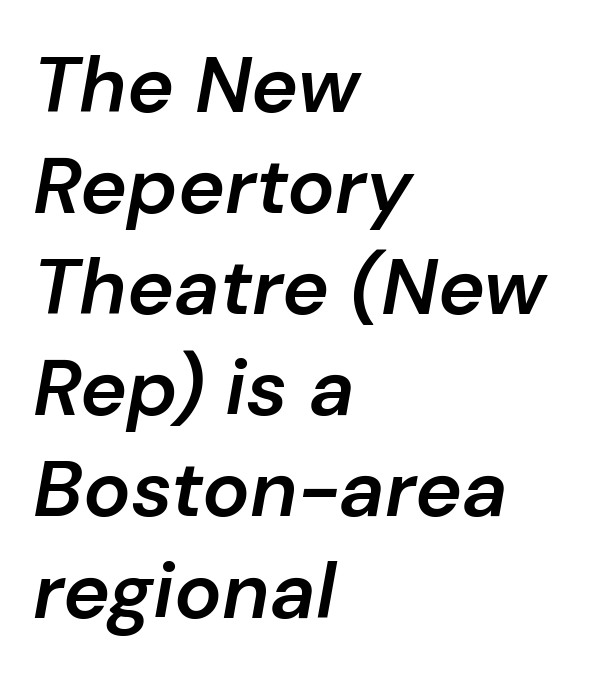
{"italic": "yes", "lean": "right", "slant_degrees": 10, "bold": "semi", "weight": "semibold", "width": "normal", "stroke_contrast": "low", "x_height": "medium", "monospaced": "no", "underline": "no", "align": "left", "line_spacing": "normal", "line_spacing_ratio": 1.28, "letter_spacing": "normal", "letter_spacing_em": 0.0, "glyph_px": 79}
